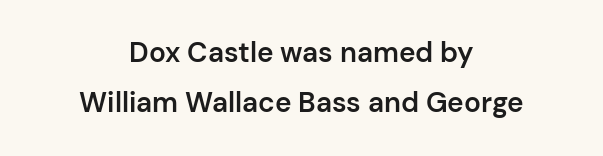
The image shows 28 px semibold sans-serif type, upright; set centered, line spacing 1.8x, normal letter spacing, not underlined; low stroke contrast and a medium x-height.
